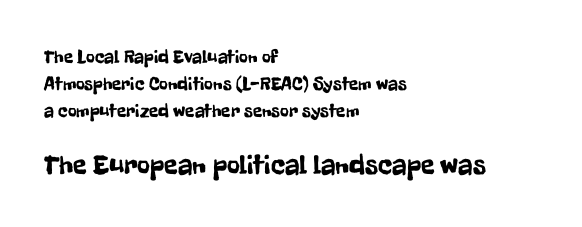
{"serif": "no", "italic": "no", "width": "condensed", "stroke_contrast": "low", "x_height": "medium", "monospaced": "no", "underline": "no", "align": "left", "line_spacing": "normal", "line_spacing_ratio": 1.42, "letter_spacing": "normal", "letter_spacing_em": 0.0, "larger_block": "second", "size_ratio": 1.47, "glyph_px": 28}
